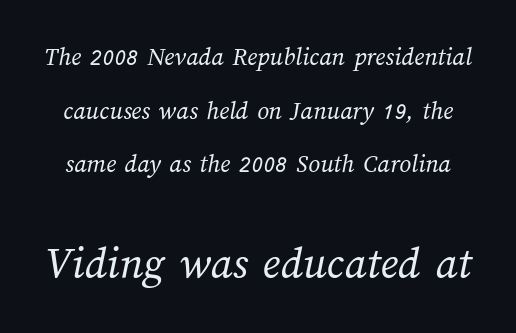
The image shows 46 px regular-weight type; set loose line spacing (2.06x), normal letter spacing, not underlined; the second (bottom) block is 1.77x larger; medium stroke contrast and a medium x-height.
